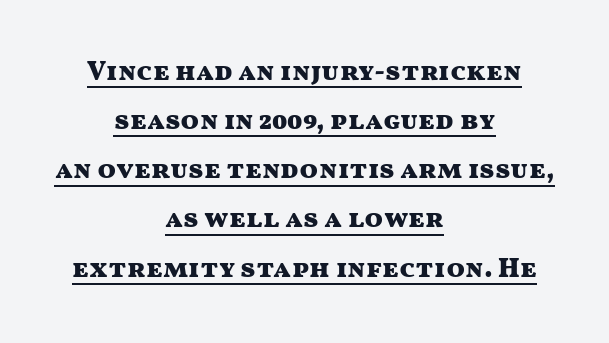
Every letter is thick-stroked: bold, no question. Here the glyphs are tracked normally, forming tight word shapes. This is underlined copy, the kind a proofreader might mark for attention. Teacher's note: observe the equal gaps on both sides — that is centered alignment. It's the straight-up-and-down kind of type.
